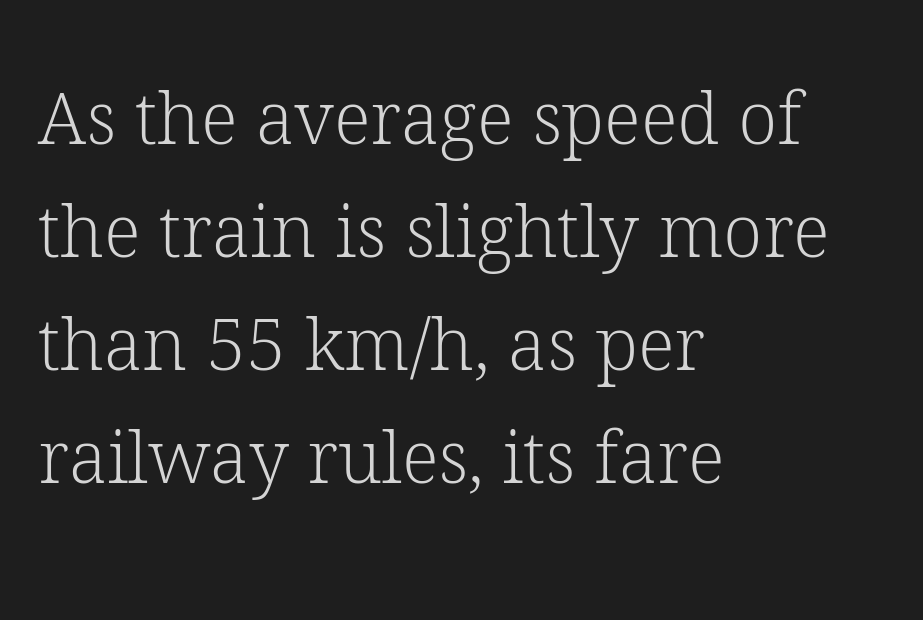
This is the regular roman posture of the typeface. Casual observation: everything's shoved over to the left. Heft: none added — not bold. The block of text has a typical density, with ordinary space between rows.
